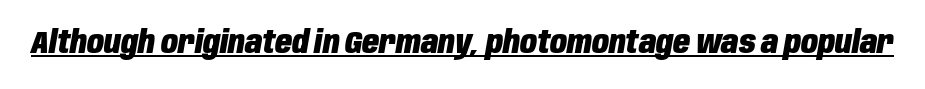
{"italic": "yes", "lean": "right", "slant_degrees": 10, "bold": "yes", "weight": "heavy", "width": "condensed", "stroke_contrast": "low", "x_height": "large", "monospaced": "no", "underline": "yes", "letter_spacing": "normal", "letter_spacing_em": 0.0, "glyph_px": 31}
